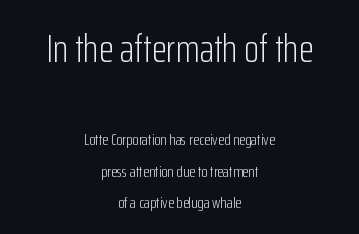
The image shows 39 px light, condensed sans-serif type, upright; set centered, loose line spacing (1.99x), normal letter spacing, not underlined; the first (top) block is 2.44x larger; low stroke contrast and a medium x-height.
